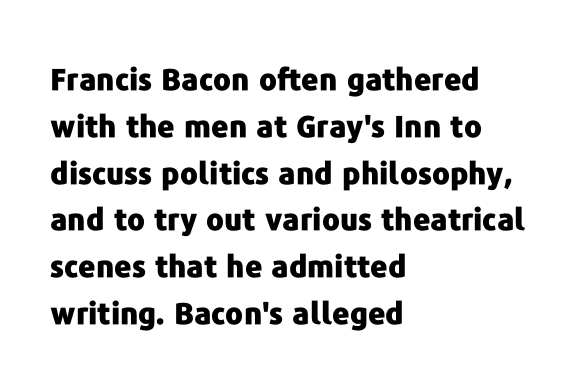
Q: Is the text bold? A: Yes.
Q: Is the text italic (slanted)? A: No, it is upright.
Q: Is the typeface a serif or a sans-serif typeface? A: Sans-serif.
Q: Is the text underlined? A: No.
Q: How is the paragraph aligned? A: Left-aligned.
Q: Is the spacing between letters normal or unusually wide? A: Normal.
Q: Is the spacing between lines tight, normal or loose? A: Normal.
Q: Width (condensed, normal, or wide)? A: Normal.
Q: Stroke contrast? A: Low.
Q: x-height? A: Medium.
Q: Monospaced? A: No.
